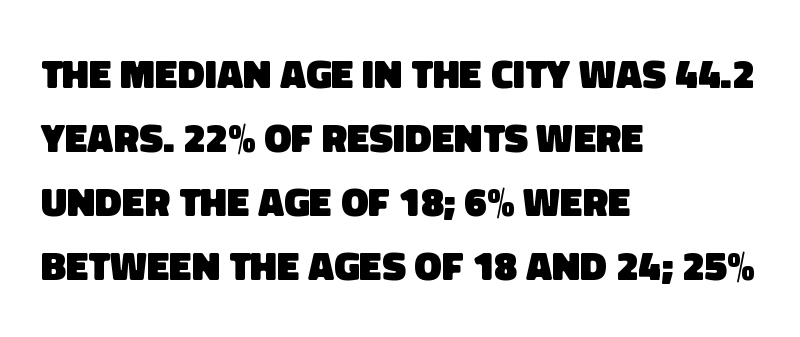
The image shows 41 px heavy sans-serif type; set left-aligned, normal line spacing (1.56x), normal letter spacing, not underlined; low stroke contrast and a large x-height.
